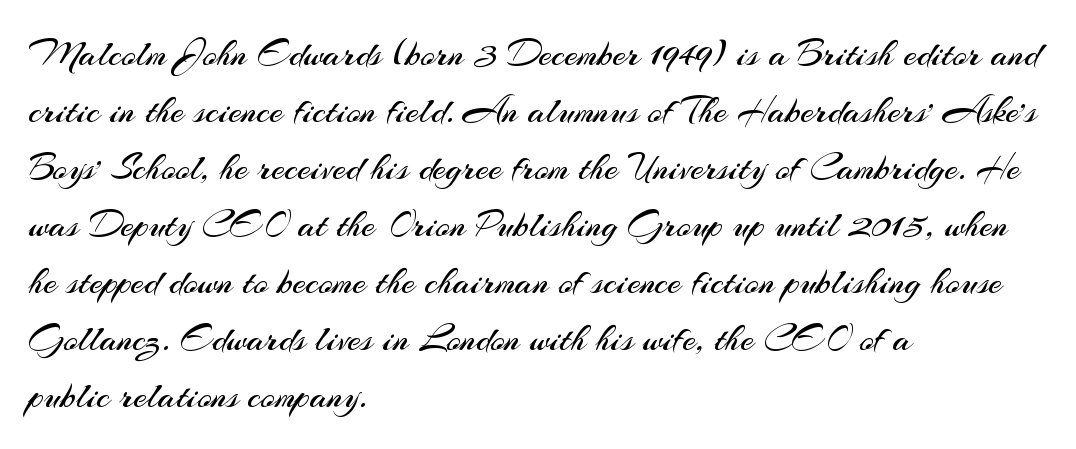
{"serif": "no", "bold": "no", "weight": "regular", "width": "normal", "stroke_contrast": "medium", "x_height": "small", "monospaced": "no", "underline": "no", "align": "left", "line_spacing": "normal", "line_spacing_ratio": 1.5, "letter_spacing": "normal", "letter_spacing_em": 0.0, "glyph_px": 38}
